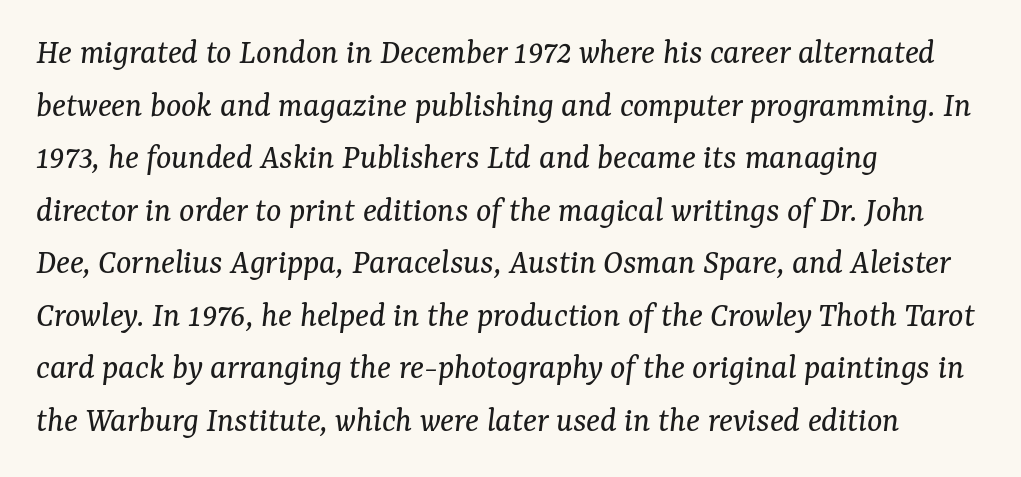
In terms of letterspacing, this is plain default setting. Classification — serif. The letters advance in unequal steps, a hallmark of proportional type. The axis of the letterforms is tilted away from vertical. Compared with typical paragraphs, the rows here are spaced about the same.
